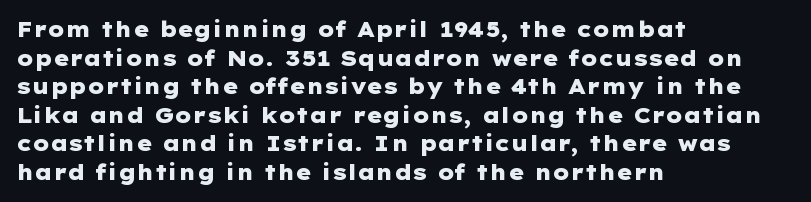
Notice how descenders clear the ascenders below comfortably — that's standard leading. Clear beneath every line of the passage. These lines are set flush left with a ragged right edge. The type sits square on the baseline with zero lean. Each word holds together tightly as a unit, with standard inter-letter gaps.
